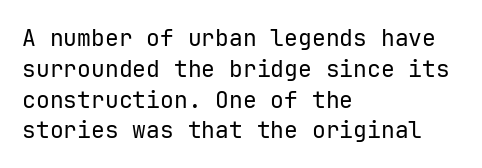
Q: Is the text bold? A: No.
Q: Is the text italic (slanted)? A: No, it is upright.
Q: Is the text underlined? A: No.
Q: How is the paragraph aligned? A: Left-aligned.
Q: Is the spacing between letters normal or unusually wide? A: Normal.
Q: Is the spacing between lines tight, normal or loose? A: Normal.
